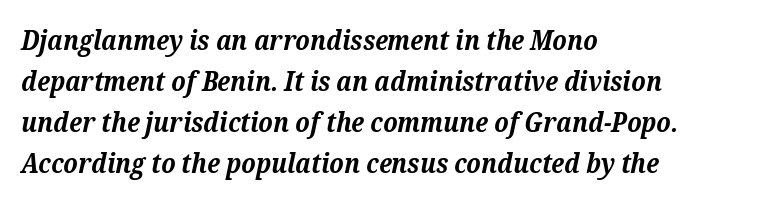
Q: Is the text bold? A: Yes.
Q: Is the text italic (slanted)? A: Yes, it leans right by about 12 degrees.
Q: Is the text underlined? A: No.
Q: How is the paragraph aligned? A: Left-aligned.
Q: Is the spacing between letters normal or unusually wide? A: Normal.
Q: Is the spacing between lines tight, normal or loose? A: Normal.
